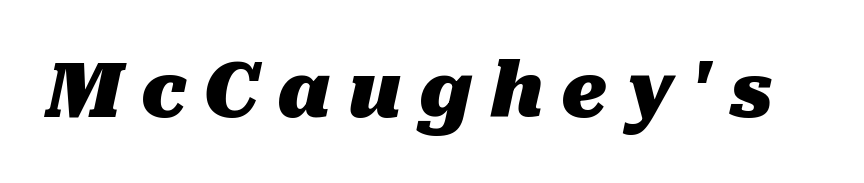
Q: Is the text bold? A: Yes.
Q: Is the text italic (slanted)? A: Yes, it leans right by about 10 degrees.
Q: Is the text underlined? A: No.
Q: Is the spacing between letters normal or unusually wide? A: Unusually wide.
Q: Width (condensed, normal, or wide)? A: Normal.
Q: Stroke contrast? A: Medium.
Q: x-height? A: Medium.
Q: Monospaced? A: No.
